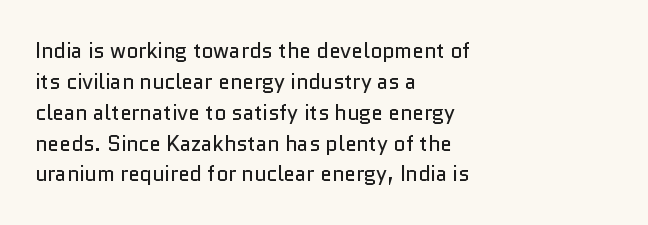
Q: Is the text bold? A: No.
Q: Is the text italic (slanted)? A: No, it is upright.
Q: Is the text underlined? A: No.
Q: How is the paragraph aligned? A: Left-aligned.
Q: Is the spacing between letters normal or unusually wide? A: Normal.
Q: Is the spacing between lines tight, normal or loose? A: Normal.
